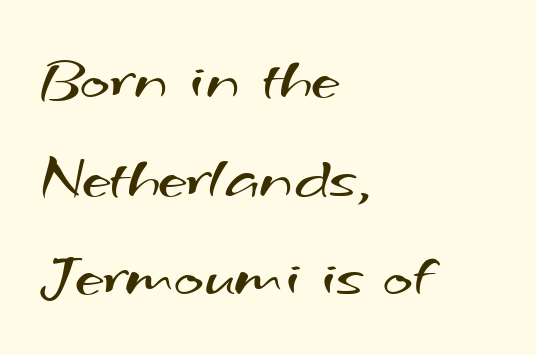
The image shows 64 px regular-weight, wide sans-serif type; set left-aligned, normal line spacing (1.54x), normal letter spacing, not underlined; medium stroke contrast and a small x-height.
